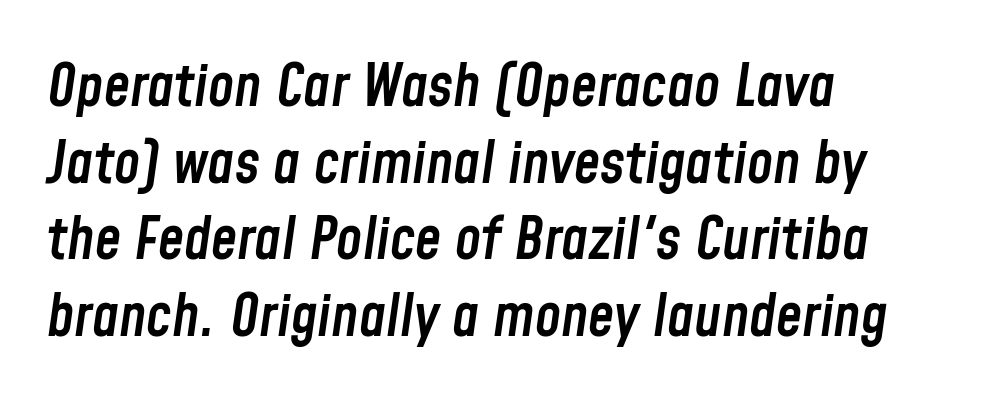
The image shows 59 px semibold, condensed type, italic (leaning right); set left-aligned, normal line spacing (1.3x), normal letter spacing, not underlined; low stroke contrast and a medium x-height.
